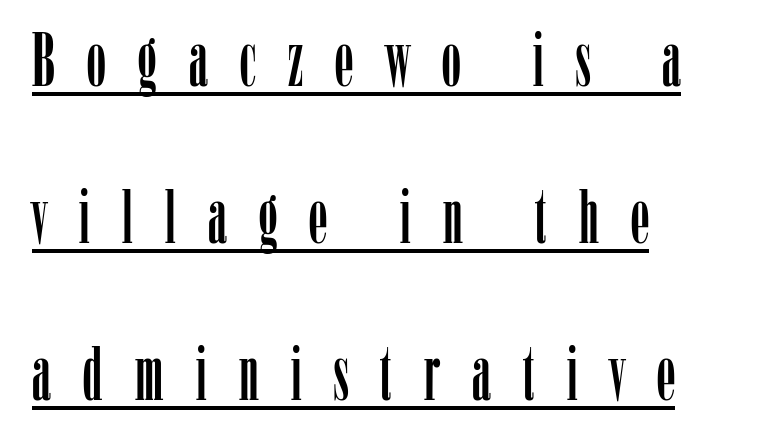
{"serif": "yes", "italic": "no", "width": "condensed", "stroke_contrast": "low", "x_height": "medium", "monospaced": "no", "underline": "yes", "align": "left", "line_spacing": "loose", "line_spacing_ratio": 2.12, "letter_spacing": "wide", "letter_spacing_em": 0.44, "glyph_px": 74}
